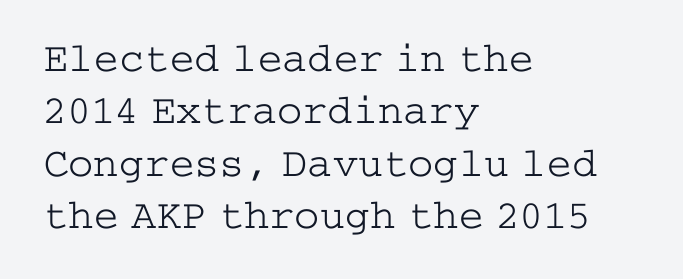
Q: Is the text bold? A: No.
Q: Is the text italic (slanted)? A: No, it is upright.
Q: Is the typeface a serif or a sans-serif typeface? A: Serif.
Q: Is the text underlined? A: No.
Q: How is the paragraph aligned? A: Left-aligned.
Q: Is the spacing between letters normal or unusually wide? A: Normal.
Q: Is the spacing between lines tight, normal or loose? A: Normal.
Q: Width (condensed, normal, or wide)? A: Wide.
Q: Stroke contrast? A: Low.
Q: x-height? A: Medium.
